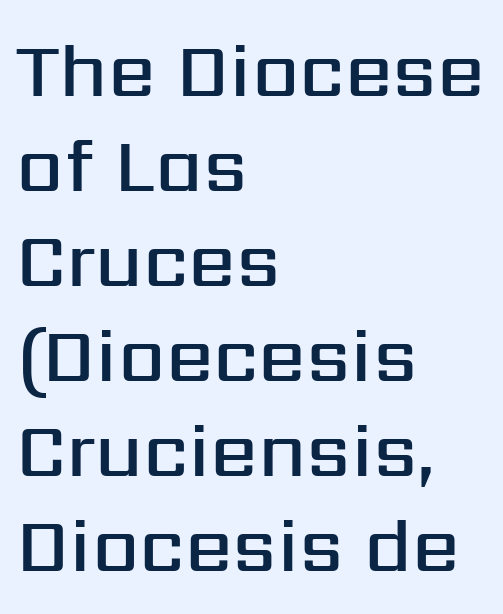
Q: Is the text bold? A: Semi-bold.
Q: Is the text italic (slanted)? A: No, it is upright.
Q: Is the typeface a serif or a sans-serif typeface? A: Sans-serif.
Q: Is the text underlined? A: No.
Q: How is the paragraph aligned? A: Left-aligned.
Q: Is the spacing between letters normal or unusually wide? A: Normal.
Q: Is the spacing between lines tight, normal or loose? A: Normal.
Q: Width (condensed, normal, or wide)? A: Normal.
Q: Stroke contrast? A: Medium.
Q: x-height? A: Medium.
Q: Monospaced? A: No.
